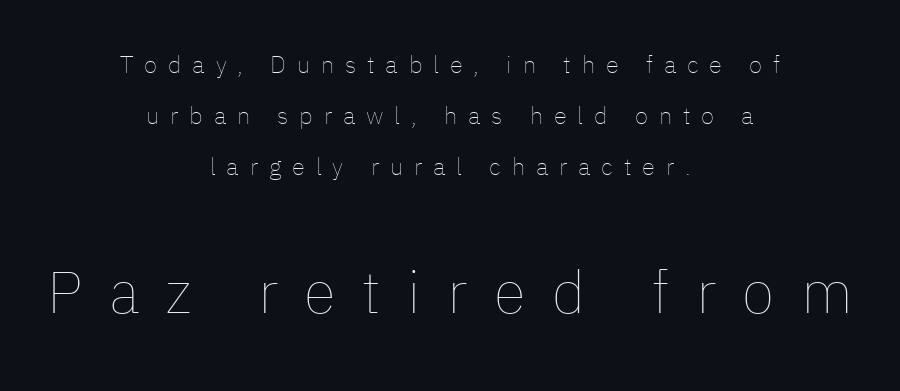
Q: Is the text bold? A: No.
Q: Is the text italic (slanted)? A: No, it is upright.
Q: Is the text underlined? A: No.
Q: How is the paragraph aligned? A: Centered.
Q: Is the spacing between letters normal or unusually wide? A: Unusually wide.
Q: Is the spacing between lines tight, normal or loose? A: Loose.
Q: Which block of text is set in a larger size, the first (top) or the second (bottom)? A: The second (bottom) one.
Q: Width (condensed, normal, or wide)? A: Normal.
Q: Stroke contrast? A: Low.
Q: x-height? A: Medium.
Q: Monospaced? A: No.
